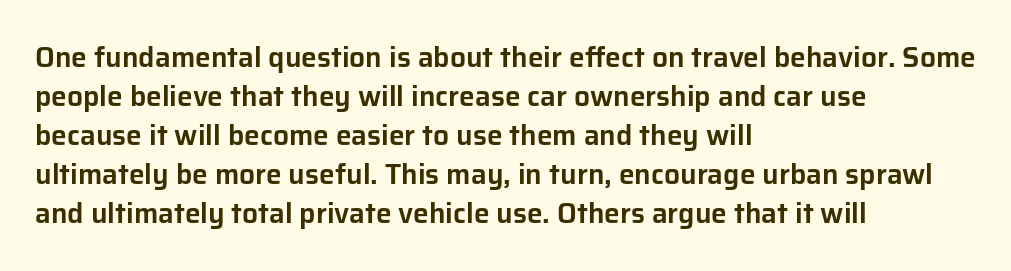
The image shows 28 px sans-serif type, upright; set left-aligned, normal line spacing (1.39x), normal letter spacing, not underlined; low stroke contrast and a medium x-height.
